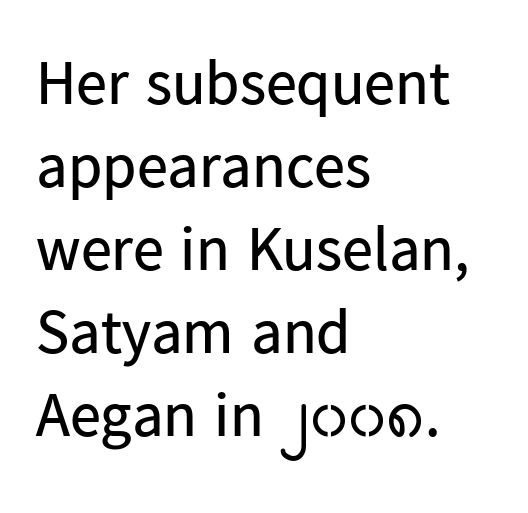
These lines are set flush left with a ragged right edge. Vertical strokes here are truly vertical. Between one letter and the next there's only the usual sliver of space. In terms of leading, this rendering sits right in the middle. Typographically, this falls in the sans-serif category.
